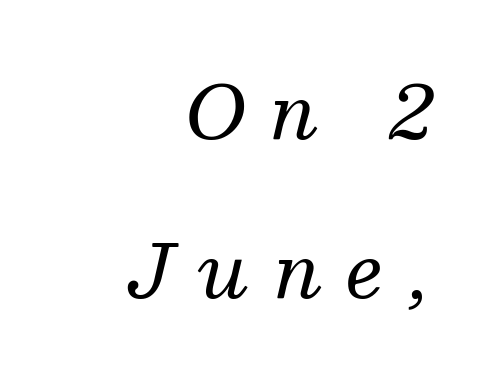
The image shows 74 px regular-weight serif type, italic (leaning right); set right-aligned, loose line spacing (2.15x), unusually wide letter spacing (+0.32 em), not underlined; medium stroke contrast and a medium x-height.
